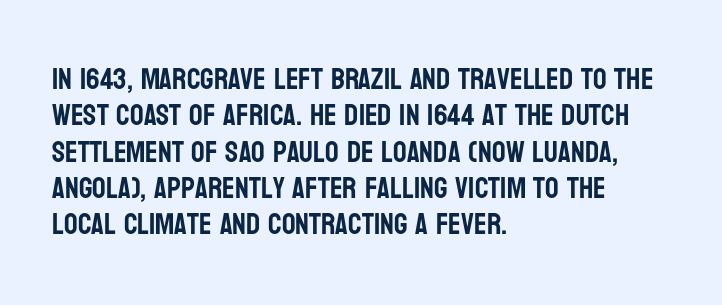
The rag falls on the right side of this text block. Proportional: the letters do not fall into vertical columns. You can tell it's not italic because the verticals are truly vertical. A clean baseline with only descenders dipping below it. Font category for this specimen: sans-serif. The tracking reads as untouched default to a designer's eye.
